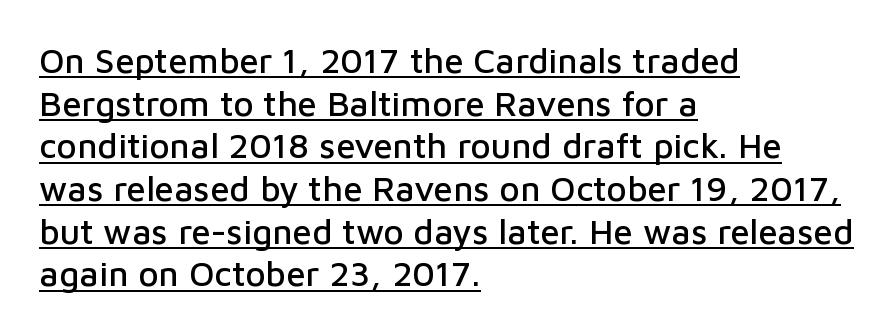
The image shows 35 px sans-serif type, upright; set left-aligned, line spacing 1.22x, normal letter spacing, underlined; low stroke contrast and a medium x-height.
